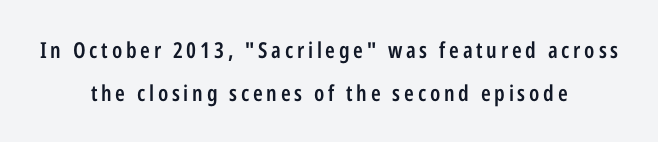
{"italic": "no", "bold": "semi", "underline": "no", "align": "center", "line_spacing": "loose", "line_spacing_ratio": 1.95, "glyph_px": 22}
